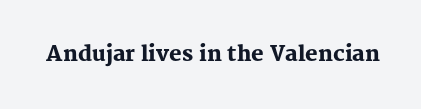
The image shows 21 px bold type, upright; set normal letter spacing, not underlined.
